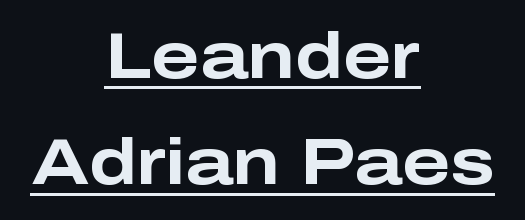
Letterform terminals end flat and unadorned throughout the passage. Decoration check: the copy is underlined. In terms of posture, this sample is upright. Each letter keeps its own natural width here, so spacing adapts to shape.
